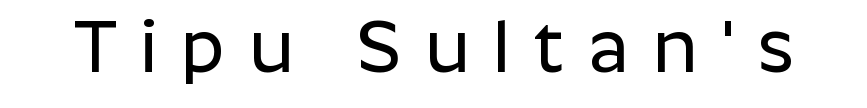
The image shows 73 px sans-serif type, upright; set unusually wide letter spacing (+0.33 em), not underlined; low stroke contrast and a medium x-height.
